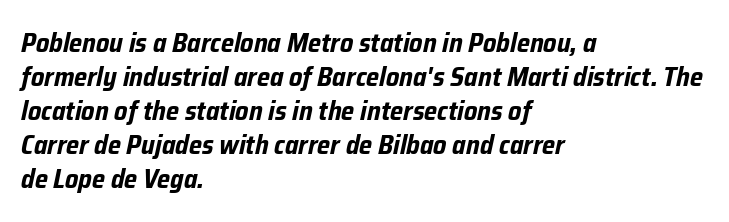
Q: Is the text bold? A: Yes.
Q: Is the text italic (slanted)? A: Yes, it leans right by about 12 degrees.
Q: Is the text underlined? A: No.
Q: How is the paragraph aligned? A: Left-aligned.
Q: Is the spacing between letters normal or unusually wide? A: Normal.
Q: Is the spacing between lines tight, normal or loose? A: Normal.
